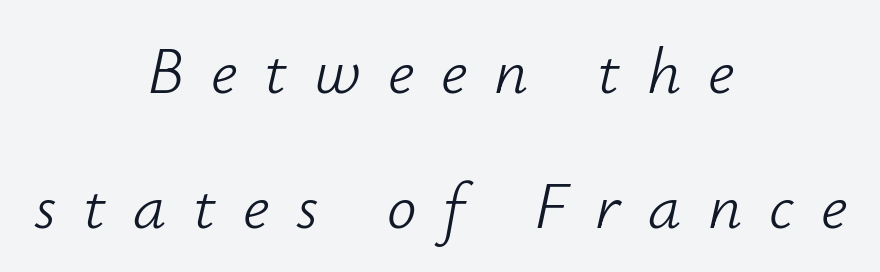
Each word looks stretched out because of the extra space between its letters. Quick note: italic. The area under the type is left untouched. Teacher's note: observe the equal gaps on both sides — that is centered alignment. On a weight scale, this lands at 450 or below. Horizontal bands of white between lines are thick stripes.
